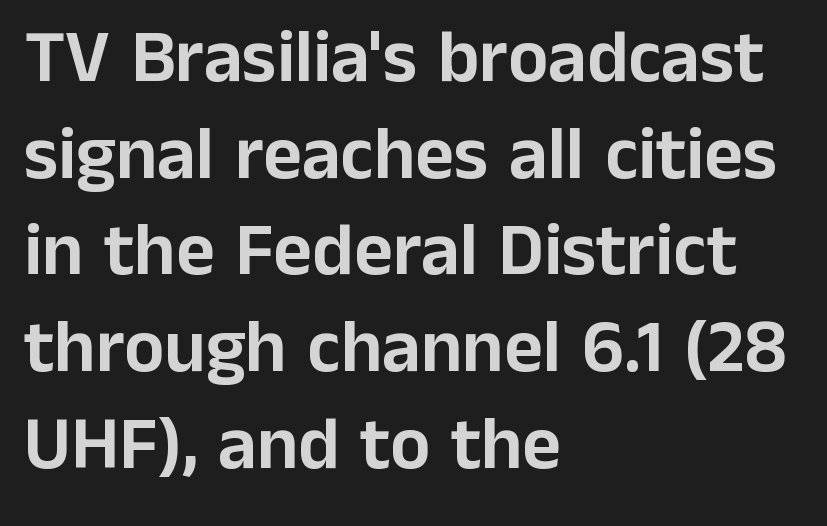
The text was rendered using a sans face with plain stroke endings. Horizontal alignment here is leftward, the default for most running prose. The vertical gap from one line to the next is medium. This rendering features lettering with no underline. The rendering uses natural spacing where letterforms have individual widths. This is the regular roman posture of the typeface.
